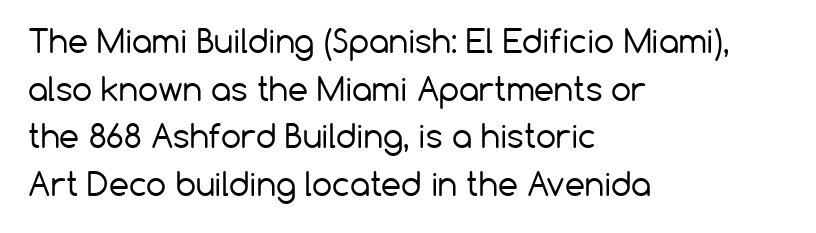
The image shows 32 px regular-weight sans-serif type, upright; set left-aligned, normal line spacing (1.49x), normal letter spacing, not underlined; low stroke contrast and a medium x-height.
